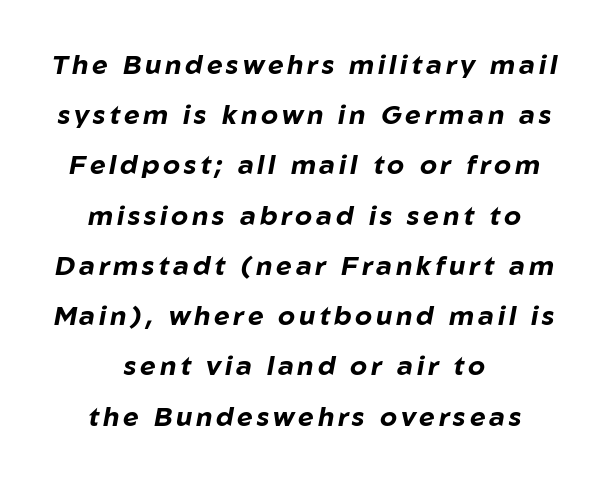
The image shows 27 px bold type, italic (leaning right); set centered, line spacing 1.86x, not underlined.
